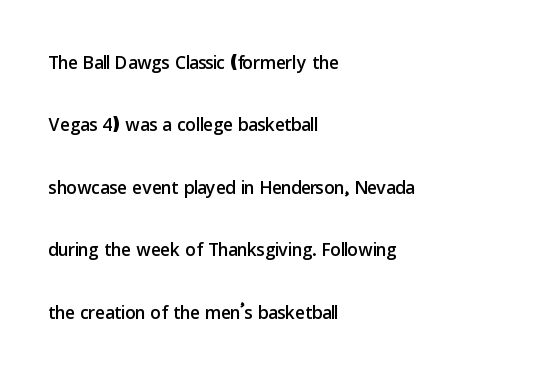
The image shows 26 px text type, upright; set left-aligned, loose line spacing (2.4x), normal letter spacing, not underlined.
